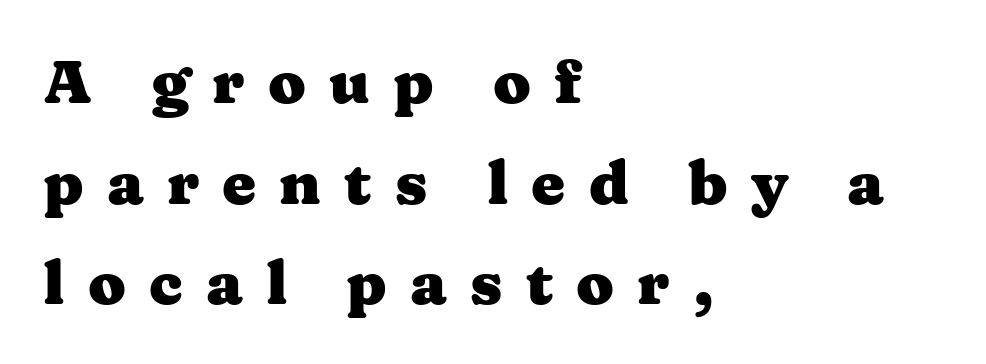
Q: Is the text bold? A: Yes.
Q: Is the text italic (slanted)? A: No, it is upright.
Q: Is the typeface a serif or a sans-serif typeface? A: Serif.
Q: Is the text underlined? A: No.
Q: How is the paragraph aligned? A: Left-aligned.
Q: Is the spacing between letters normal or unusually wide? A: Unusually wide.
Q: Is the spacing between lines tight, normal or loose? A: Normal.
Q: Width (condensed, normal, or wide)? A: Wide.
Q: Stroke contrast? A: Medium.
Q: x-height? A: Medium.
Q: Monospaced? A: No.
